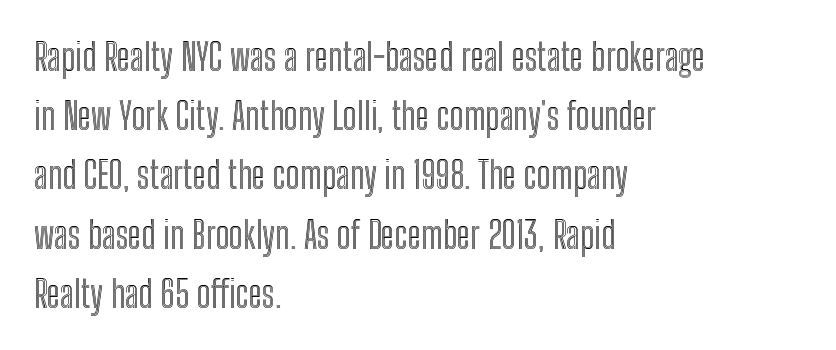
The image shows 37 px condensed type, upright; set left-aligned, normal line spacing (1.6x), normal letter spacing, not underlined; a medium x-height.
